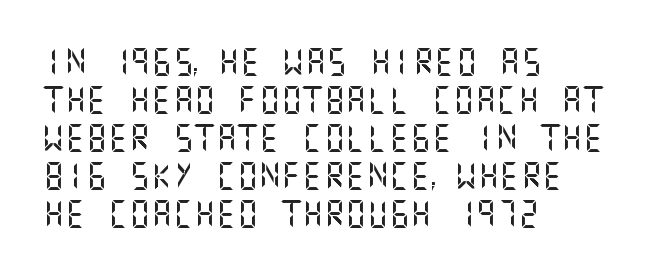
Every stem runs plumb, perpendicular to the baseline. No extra tracking has been applied to these lines. Students, observe: this is what conventionally led text looks like. The rendering anchors every line to the left-hand side. Just letters on the line, the space beneath them empty.
